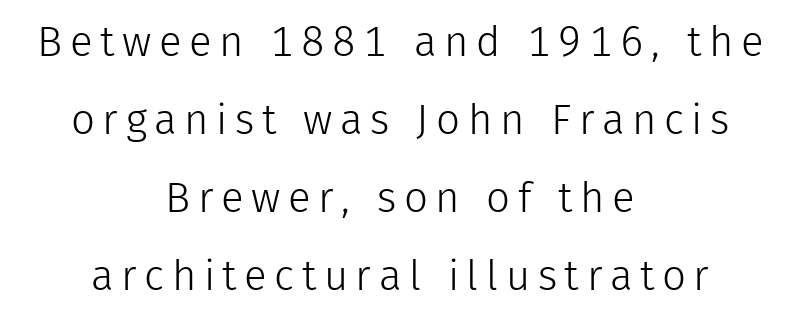
{"serif": "no", "italic": "no", "bold": "no", "weight": "light", "width": "normal", "stroke_contrast": "low", "x_height": "medium", "monospaced": "no", "underline": "no", "align": "center", "line_spacing_ratio": 1.86, "glyph_px": 42}
